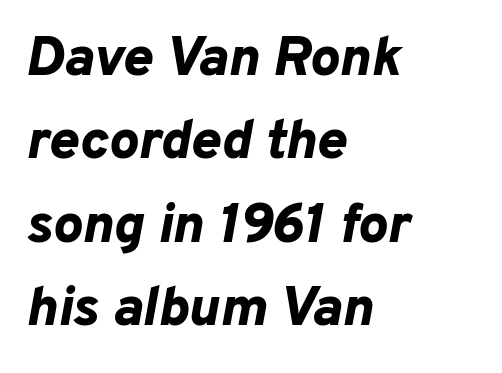
{"italic": "yes", "lean": "right", "slant_degrees": 10, "bold": "yes", "weight": "bold", "width": "normal", "stroke_contrast": "low", "x_height": "medium", "monospaced": "no", "underline": "no", "align": "left", "line_spacing": "normal", "line_spacing_ratio": 1.49, "letter_spacing": "normal", "letter_spacing_em": 0.0, "glyph_px": 56}
